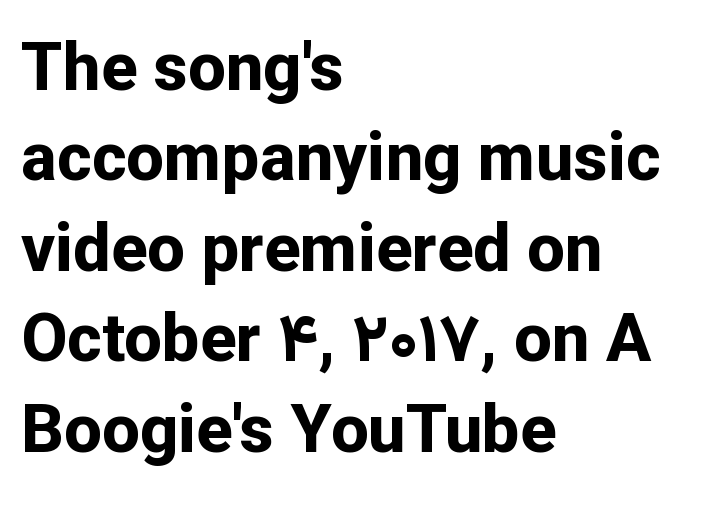
The image shows 67 px bold sans-serif type, upright; set left-aligned, normal line spacing (1.35x), normal letter spacing, not underlined; low stroke contrast and a medium x-height.
